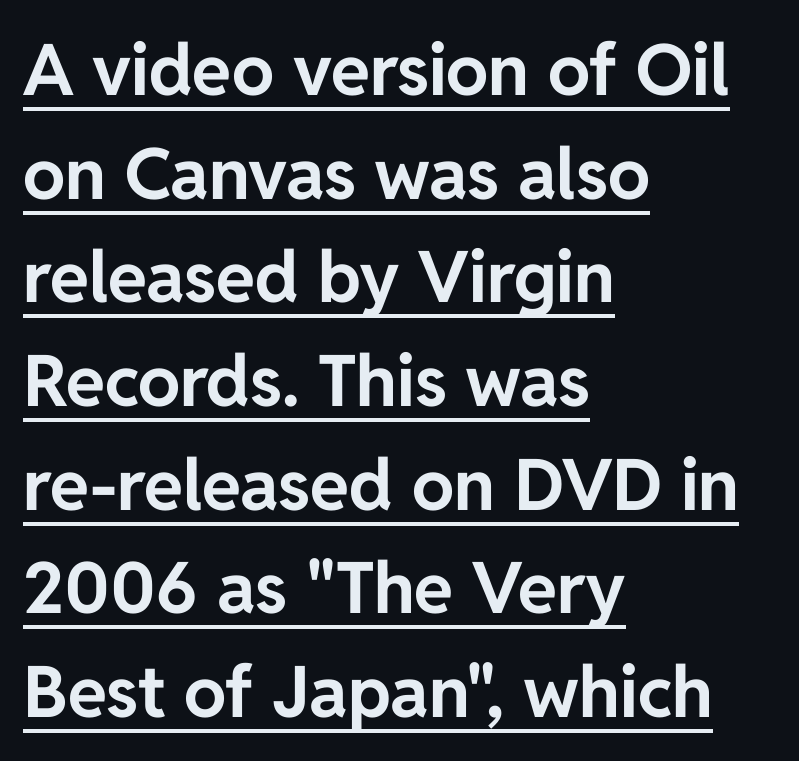
This sample uses an upright cut, with every glyph sitting square on the baseline. Caption: lettering with a line underneath. Is this a sans? Yes — the strokes have no serifs. The passage shown is typed in a proportional face where columns would drift. Typesetter's note: full bold, strokes at maximum text heaviness.
